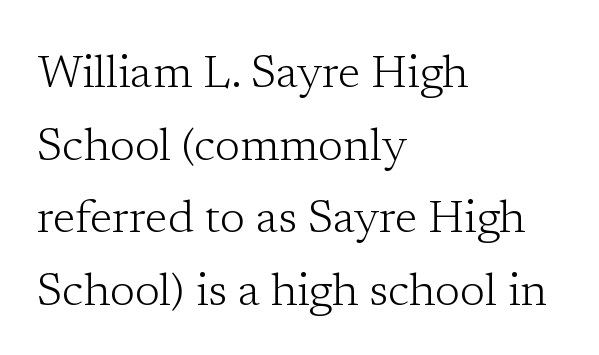
The image shows 46 px light serif type, upright; set left-aligned, normal line spacing (1.58x), normal letter spacing, not underlined; low stroke contrast and a medium x-height.
